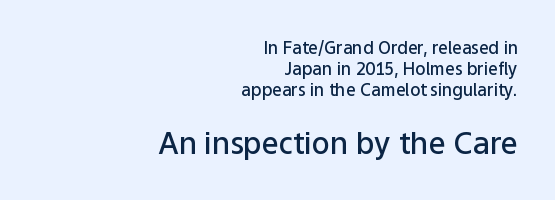
The image shows 30 px semibold sans-serif type, upright; set right-aligned, line spacing 1.24x, normal letter spacing, not underlined; the second (bottom) block is 1.76x larger; low stroke contrast and a medium x-height.
